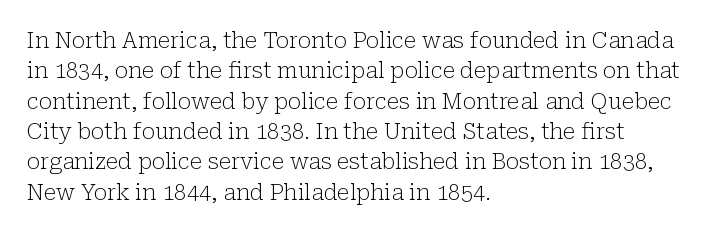
Q: Is the text bold? A: No.
Q: Is the text italic (slanted)? A: No, it is upright.
Q: Is the text underlined? A: No.
Q: How is the paragraph aligned? A: Left-aligned.
Q: Is the spacing between letters normal or unusually wide? A: Normal.
Q: Is the spacing between lines tight, normal or loose? A: Normal.
